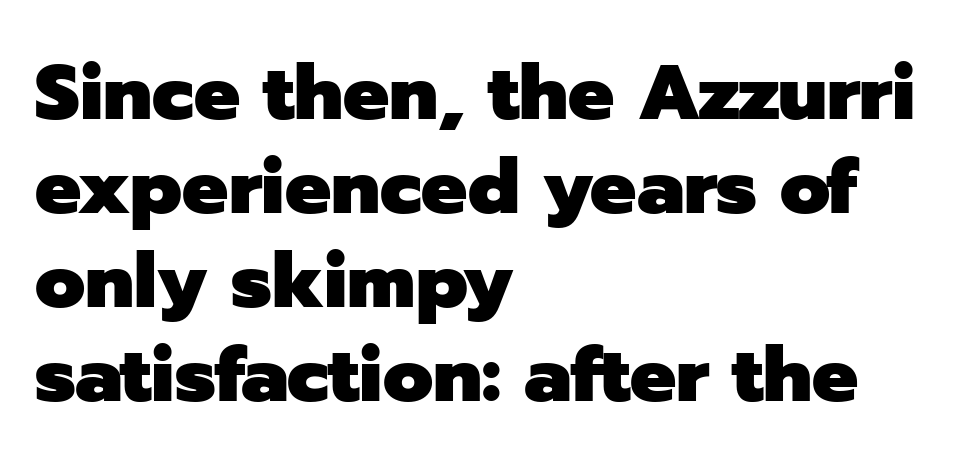
Q: Is the text bold? A: Yes.
Q: Is the text italic (slanted)? A: No, it is upright.
Q: Is the typeface a serif or a sans-serif typeface? A: Sans-serif.
Q: Is the text underlined? A: No.
Q: How is the paragraph aligned? A: Left-aligned.
Q: Is the spacing between letters normal or unusually wide? A: Normal.
Q: Width (condensed, normal, or wide)? A: Normal.
Q: Stroke contrast? A: Low.
Q: x-height? A: Medium.
Q: Monospaced? A: No.
